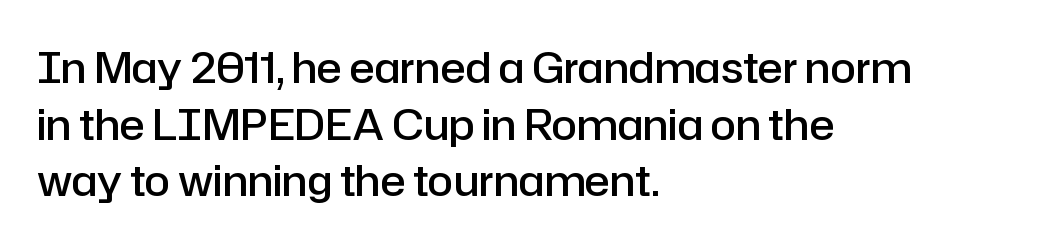
{"serif": "no", "italic": "no", "bold": "semi", "weight": "semibold", "width": "normal", "stroke_contrast": "low", "x_height": "medium", "monospaced": "no", "underline": "no", "align": "left", "line_spacing": "normal", "line_spacing_ratio": 1.35, "letter_spacing": "normal", "letter_spacing_em": 0.0, "glyph_px": 42}
